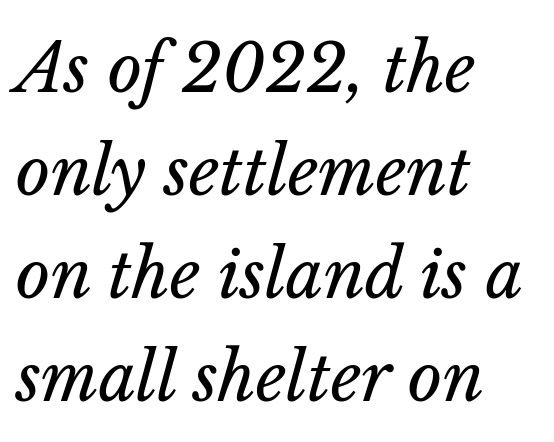
Words float on clear page, feet unadorned. In CSS terms this would be text-align: left. Varying glyph widths throughout — classic text-font behaviour. The letterforms sit shoulder to shoulder at normal distance. Caption: face not bold, strokes unweighted.
